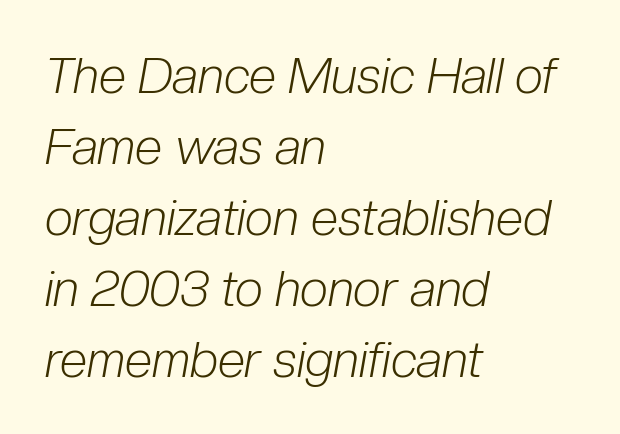
The image shows 50 px light, condensed type, italic (leaning right); set left-aligned, normal line spacing (1.42x), normal letter spacing, not underlined; low stroke contrast and a medium x-height.
